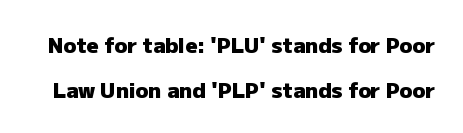
{"italic": "no", "bold": "yes", "underline": "no", "line_spacing": "loose", "line_spacing_ratio": 2.13, "letter_spacing": "normal", "letter_spacing_em": 0.0, "glyph_px": 21}
